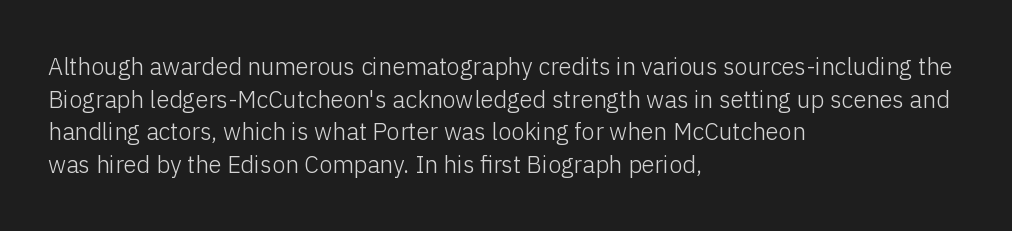
Q: Is the text bold? A: No.
Q: Is the text italic (slanted)? A: No, it is upright.
Q: Is the text underlined? A: No.
Q: How is the paragraph aligned? A: Left-aligned.
Q: Is the spacing between letters normal or unusually wide? A: Normal.
Q: Is the spacing between lines tight, normal or loose? A: Normal.
